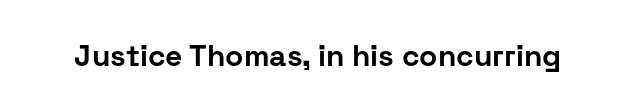
The specimen reads as upright at a glance. In terms of letterform style, serifs are entirely absent. What stands out about the letter spacing? Nothing — it is the standard amount. Chunky letters — that's bold for sure. Proportional: the letters do not fall into vertical columns. Check under the words: just untouched page.
